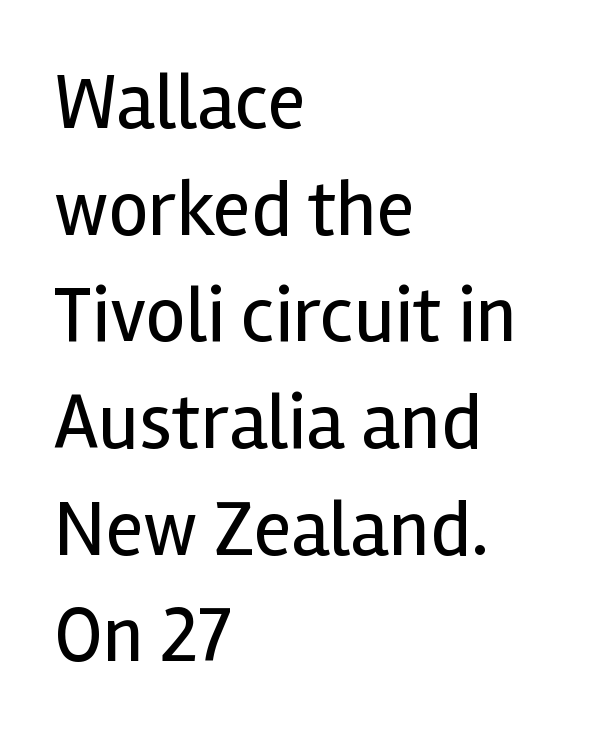
Q: Is the text bold? A: No.
Q: Is the text italic (slanted)? A: No, it is upright.
Q: Is the typeface a serif or a sans-serif typeface? A: Sans-serif.
Q: Is the text underlined? A: No.
Q: How is the paragraph aligned? A: Left-aligned.
Q: Is the spacing between letters normal or unusually wide? A: Normal.
Q: Is the spacing between lines tight, normal or loose? A: Normal.
Q: Width (condensed, normal, or wide)? A: Normal.
Q: x-height? A: Medium.
Q: Monospaced? A: No.
